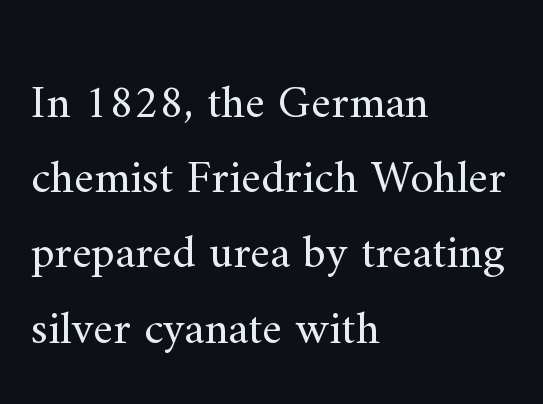
{"serif": "yes", "italic": "no", "bold": "no", "weight": "regular", "width": "normal", "stroke_contrast": "medium", "x_height": "small", "monospaced": "no", "underline": "no", "align": "left", "line_spacing": "normal", "line_spacing_ratio": 1.6, "letter_spacing": "normal", "letter_spacing_em": 0.0, "glyph_px": 47}
